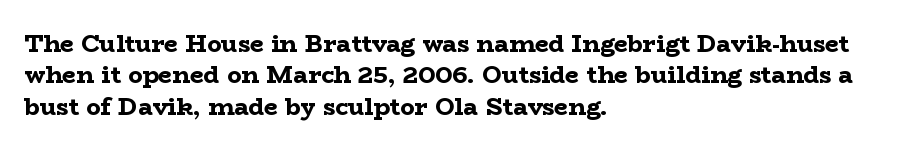
Caption: standard tracking, unaltered. In CSS terms this would be text-align: left. Unlike italic type, these characters show no tilt at all. A dark, heavy texture on the line: the type is bold.
